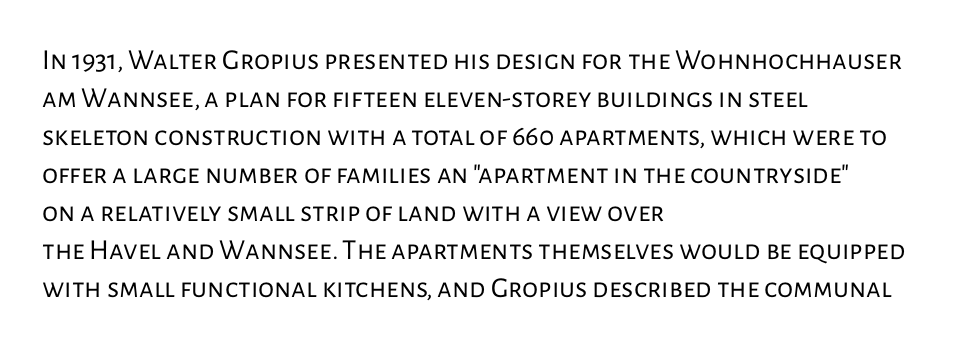
The image shows 29 px regular-weight sans-serif type, upright; set left-aligned, normal line spacing (1.31x), normal letter spacing, not underlined; low stroke contrast and a medium x-height.
